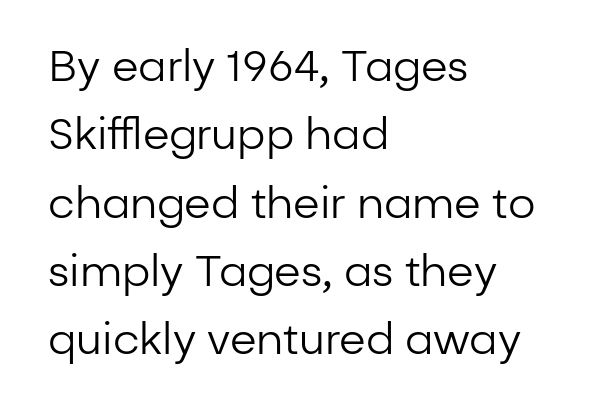
Q: Is the text bold? A: No.
Q: Is the text italic (slanted)? A: No, it is upright.
Q: Is the typeface a serif or a sans-serif typeface? A: Sans-serif.
Q: Is the text underlined? A: No.
Q: How is the paragraph aligned? A: Left-aligned.
Q: Is the spacing between letters normal or unusually wide? A: Normal.
Q: Is the spacing between lines tight, normal or loose? A: Normal.
Q: Width (condensed, normal, or wide)? A: Normal.
Q: Stroke contrast? A: Low.
Q: x-height? A: Medium.
Q: Monospaced? A: No.
